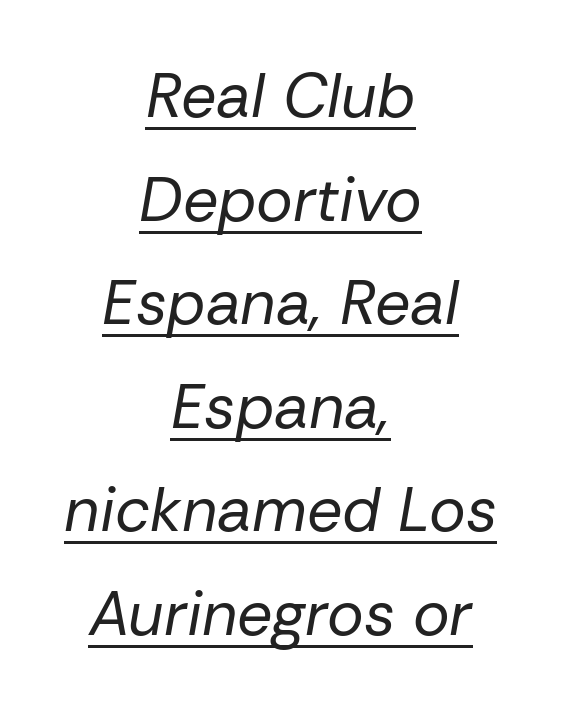
The image shows 62 px regular-weight type, italic (leaning right); set centered, normal line spacing (1.67x), normal letter spacing, underlined; low stroke contrast and a medium x-height.
